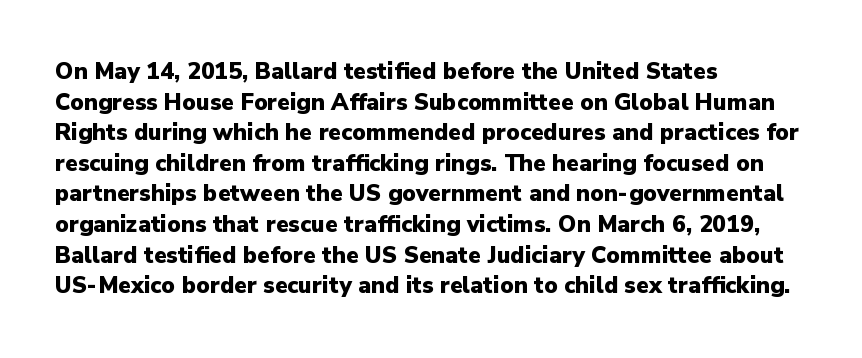
{"italic": "no", "bold": "yes", "underline": "no", "align": "left", "line_spacing": "normal", "line_spacing_ratio": 1.33, "letter_spacing": "normal", "letter_spacing_em": 0.0, "glyph_px": 23}
